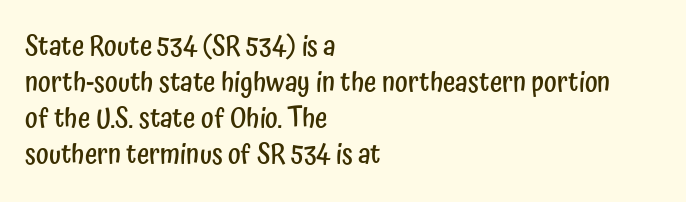
Does extra space separate the letters? No, they use regular spacing. Evenly set lines give the paragraph a standard silhouette. Nobody drew a line under any word here. Notice the strokes are somewhat thickened but not fully heavy: this is a semibold. Layout note: lines flush left.
